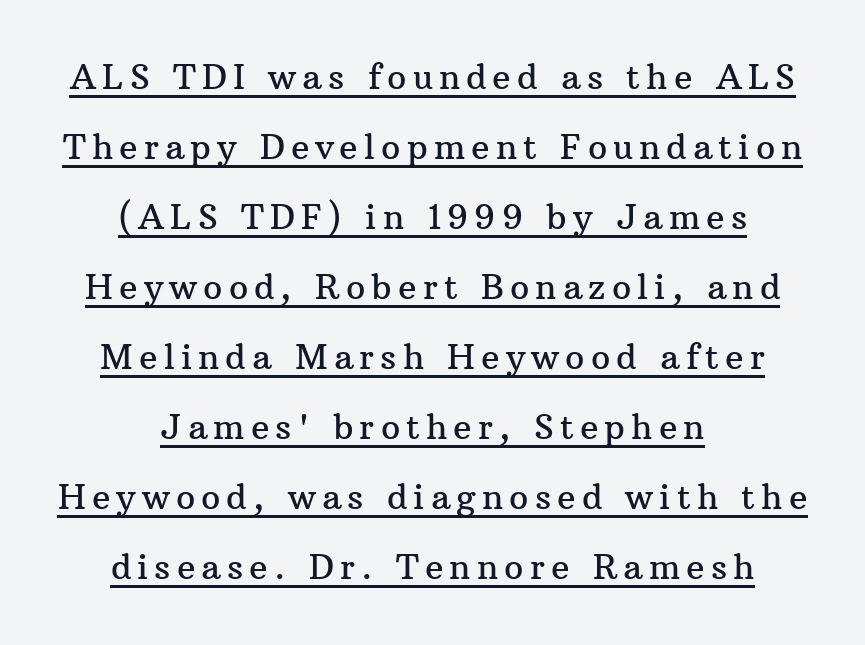
The image shows 34 px serif type, upright; set centered, loose line spacing (2.06x), underlined; medium stroke contrast and a medium x-height.
